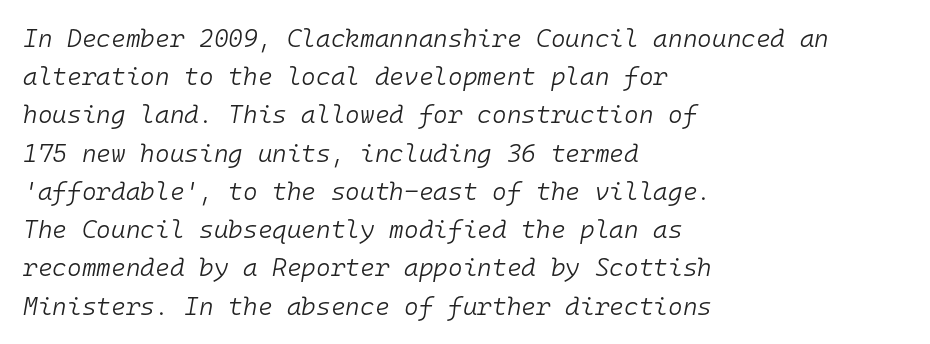
The image shows 25 px text type, italic (leaning right); set left-aligned, normal line spacing (1.53x), normal letter spacing, not underlined.
